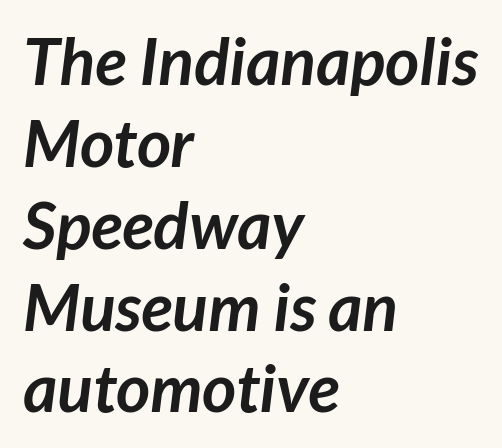
The image shows 66 px semibold sans-serif type; set left-aligned, line spacing 1.24x, normal letter spacing, not underlined; low stroke contrast and a medium x-height.
